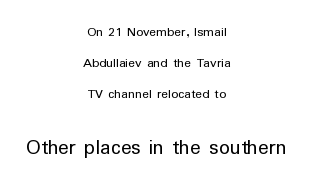
Q: Is the text bold? A: No.
Q: Is the text italic (slanted)? A: No, it is upright.
Q: Is the text underlined? A: No.
Q: How is the paragraph aligned? A: Centered.
Q: Is the spacing between letters normal or unusually wide? A: Normal.
Q: Is the spacing between lines tight, normal or loose? A: Loose.
Q: Which block of text is set in a larger size, the first (top) or the second (bottom)? A: The second (bottom) one.
